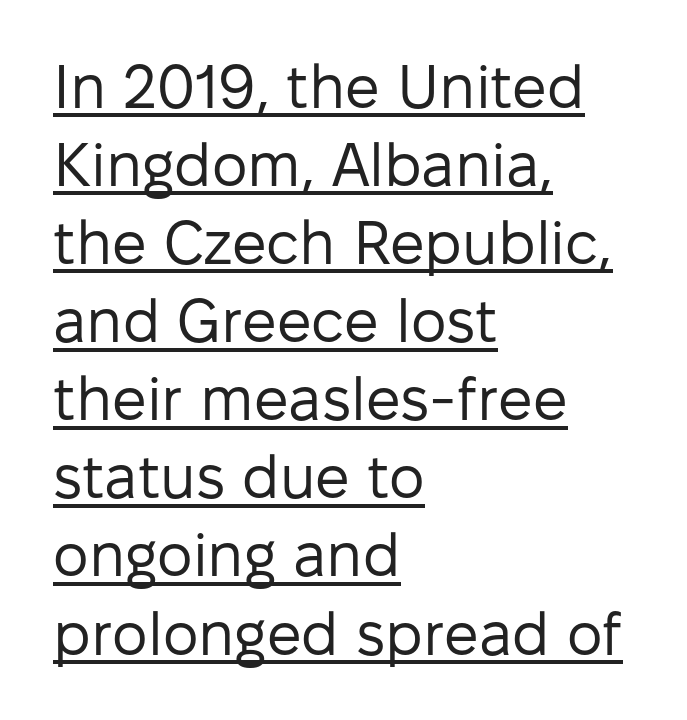
{"serif": "no", "italic": "no", "bold": "no", "weight": "regular", "width": "normal", "stroke_contrast": "low", "x_height": "medium", "monospaced": "no", "underline": "yes", "align": "left", "line_spacing": "normal", "line_spacing_ratio": 1.28, "letter_spacing": "normal", "letter_spacing_em": 0.0, "glyph_px": 61}
